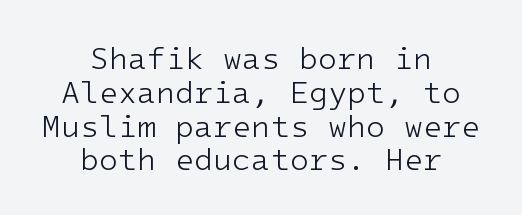
{"serif": "no", "italic": "no", "bold": "no", "weight": "light", "width": "normal", "stroke_contrast": "low", "x_height": "medium", "monospaced": "yes", "underline": "no", "align": "center", "line_spacing": "tight", "line_spacing_ratio": 1.09, "letter_spacing": "normal", "letter_spacing_em": 0.0, "glyph_px": 31}
